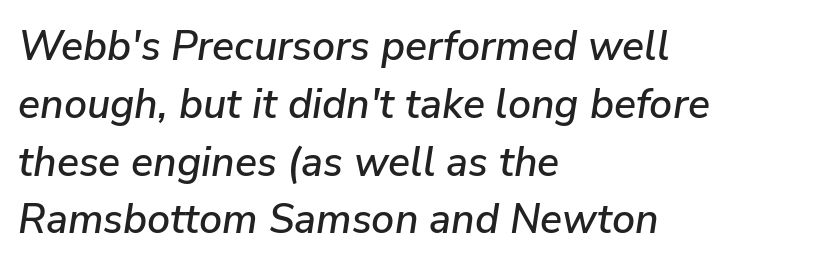
Q: Is the text italic (slanted)? A: Yes, it leans right by about 9 degrees.
Q: Is the text underlined? A: No.
Q: How is the paragraph aligned? A: Left-aligned.
Q: Is the spacing between letters normal or unusually wide? A: Normal.
Q: Is the spacing between lines tight, normal or loose? A: Normal.
Q: Width (condensed, normal, or wide)? A: Normal.
Q: Stroke contrast? A: Low.
Q: x-height? A: Medium.
Q: Monospaced? A: No.
